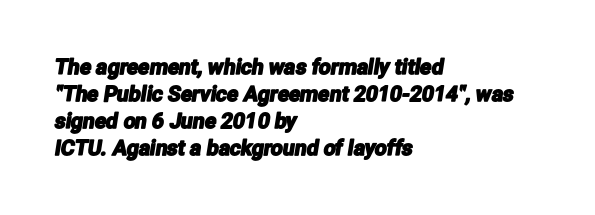
The image shows 21 px text type; set left-aligned, normal line spacing (1.28x), normal letter spacing, not underlined.
